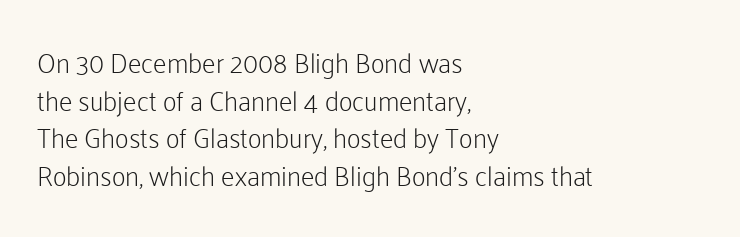
{"italic": "no", "bold": "no", "underline": "no", "align": "left", "line_spacing": "normal", "line_spacing_ratio": 1.39, "letter_spacing": "normal", "letter_spacing_em": 0.0, "glyph_px": 27}
